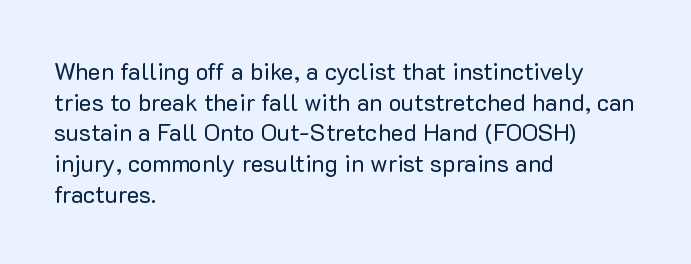
Is the type heavy? It reads as light-to-regular instead. Leftover space on each line is placed entirely after the last word. Characters follow at the spacing the type designer built in. The passage shown stacks its lines at a standard gap.
